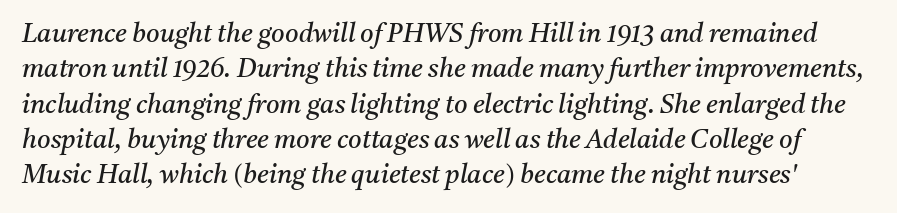
Q: Is the text bold? A: No.
Q: Is the text italic (slanted)? A: Yes, it leans right by about 11 degrees.
Q: Is the text underlined? A: No.
Q: Is the spacing between letters normal or unusually wide? A: Normal.
Q: Is the spacing between lines tight, normal or loose? A: Normal.
